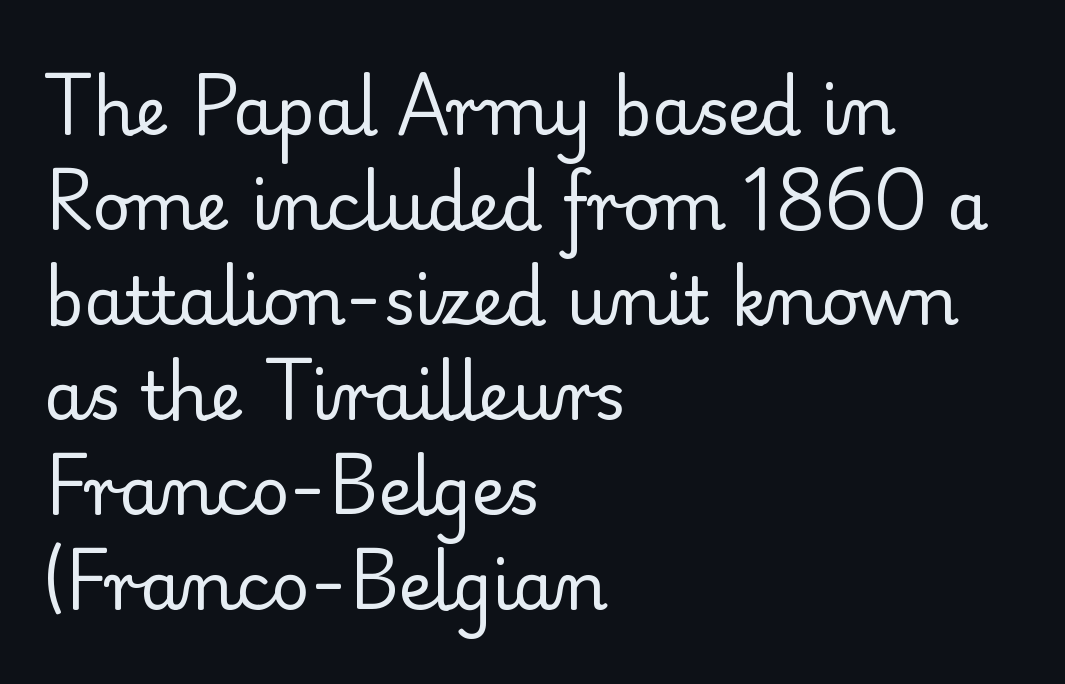
Q: Is the text bold? A: No.
Q: Is the text italic (slanted)? A: No, it is upright.
Q: Is the typeface a serif or a sans-serif typeface? A: Serif.
Q: Is the text underlined? A: No.
Q: How is the paragraph aligned? A: Left-aligned.
Q: Is the spacing between letters normal or unusually wide? A: Normal.
Q: Is the spacing between lines tight, normal or loose? A: Normal.
Q: Width (condensed, normal, or wide)? A: Normal.
Q: Stroke contrast? A: Low.
Q: x-height? A: Small.
Q: Monospaced? A: No.
